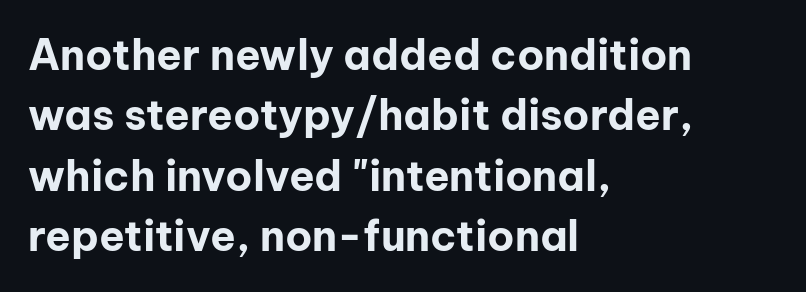
The image shows 42 px bold sans-serif type, upright; set left-aligned, normal line spacing (1.44x), normal letter spacing, not underlined; low stroke contrast and a medium x-height.
